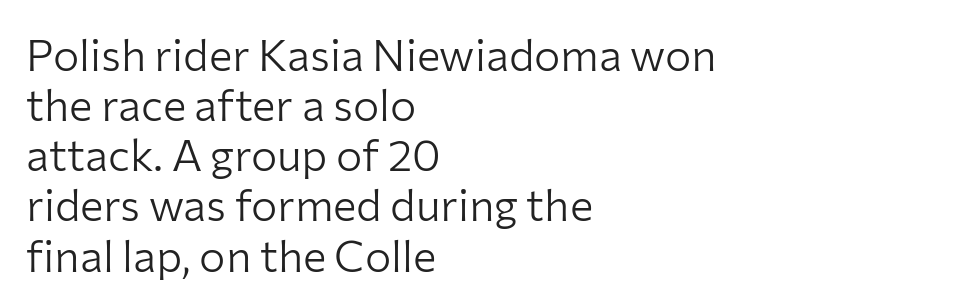
The image shows 44 px light sans-serif type, upright; set left-aligned, tight line spacing (1.14x), normal letter spacing, not underlined; low stroke contrast and a medium x-height.
